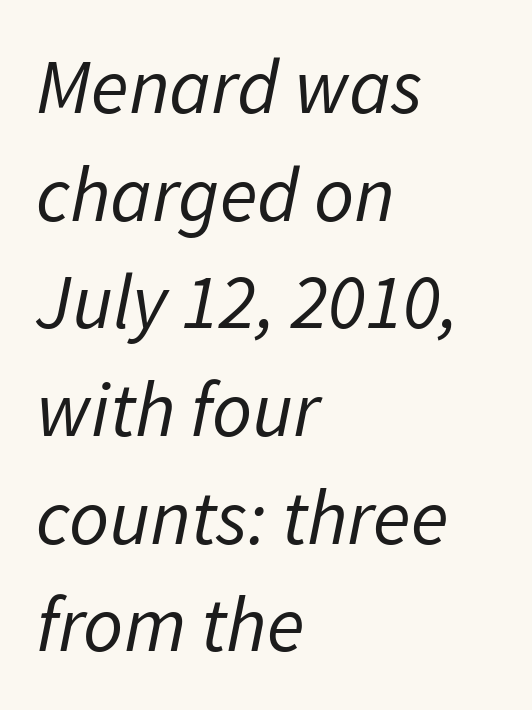
{"italic": "yes", "lean": "right", "slant_degrees": 11, "bold": "no", "weight": "regular", "width": "normal", "stroke_contrast": "low", "x_height": "medium", "monospaced": "no", "underline": "no", "align": "left", "line_spacing": "normal", "line_spacing_ratio": 1.38, "letter_spacing": "normal", "letter_spacing_em": 0.0, "glyph_px": 78}
